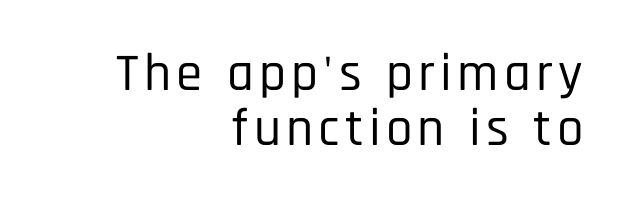
Q: Is the text italic (slanted)? A: No, it is upright.
Q: Is the typeface a serif or a sans-serif typeface? A: Sans-serif.
Q: Is the text underlined? A: No.
Q: How is the paragraph aligned? A: Right-aligned.
Q: Is the spacing between lines tight, normal or loose? A: Tight.
Q: Width (condensed, normal, or wide)? A: Condensed.
Q: Stroke contrast? A: Low.
Q: x-height? A: Large.
Q: Monospaced? A: No.
